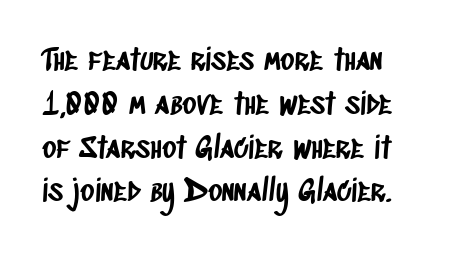
A typesetter would call this proportional, since set widths differ per character. Just letters on the line, the space beneath them empty. Grotesque or geometric, the face here clearly has no serifs. Honestly, the row spacing looks completely unremarkable.
